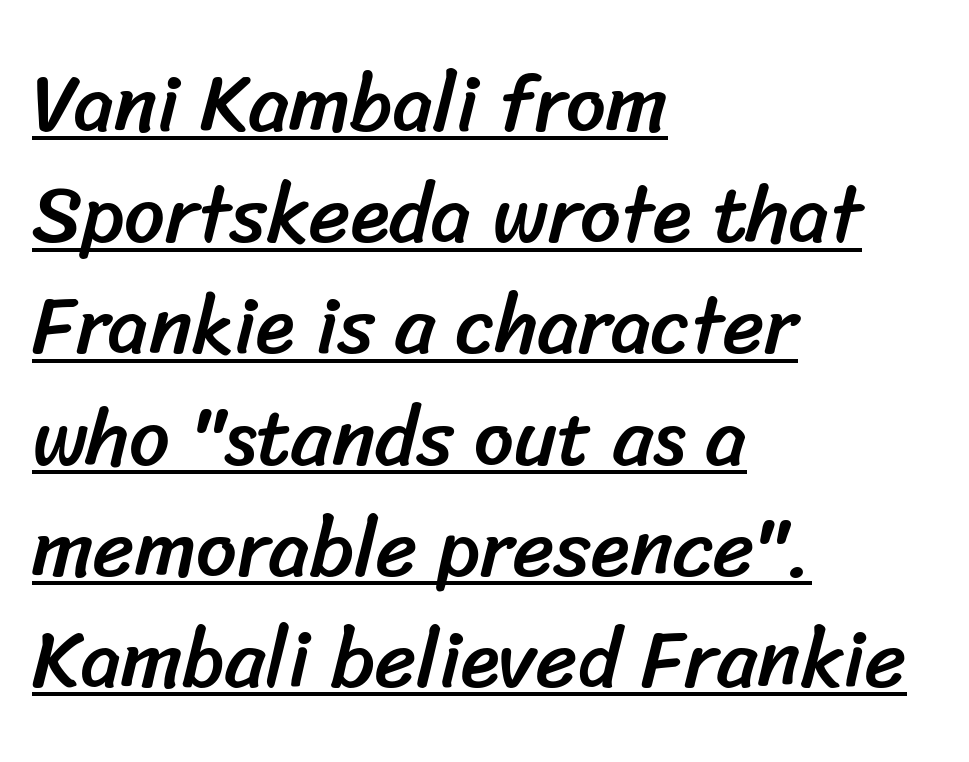
The image shows 80 px sans-serif type; set left-aligned, normal line spacing (1.39x), normal letter spacing, underlined; low stroke contrast and a medium x-height.
